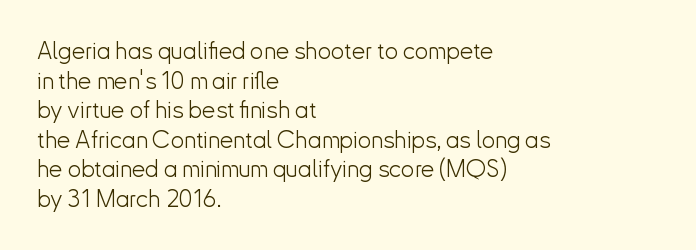
Words appear dense and cohesive because spacing is normal. Stem width sits at or under what a default text font uses. Honestly, there is no underline to notice here at all. The lettering stays uniformly vertical, giving the passage a roman look.
